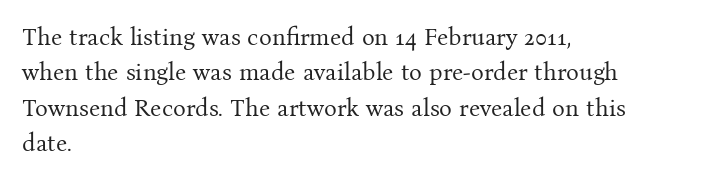
{"italic": "no", "bold": "no", "underline": "no", "align": "left", "line_spacing": "normal", "line_spacing_ratio": 1.47, "letter_spacing": "normal", "letter_spacing_em": 0.0, "glyph_px": 24}
